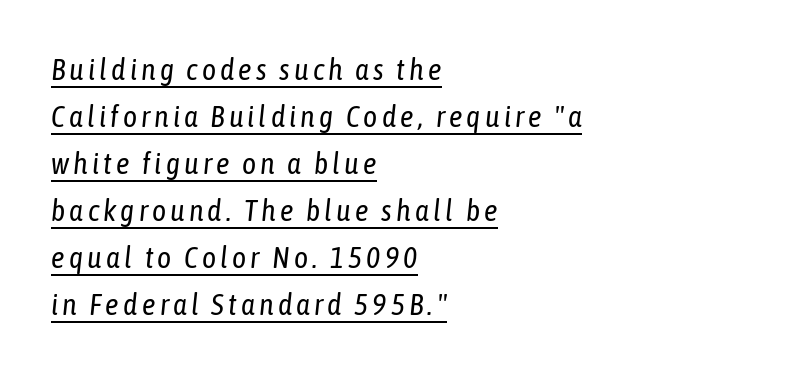
Posture: slanted. Summary of vertical rhythm: regular, with standard interline spacing. A light-to-regular cut is what we see here. Each line starts at the same left margin while the right side varies. Spacing verdict: proportional, widths tailored to each character. Notice how a bar underscores the lettering throughout.
